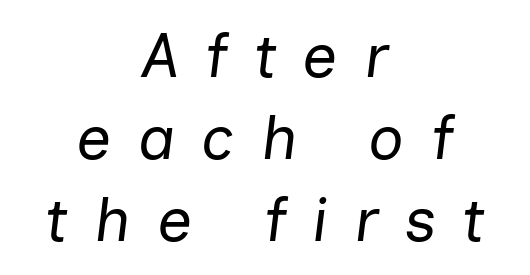
The block of text has a typical density, with ordinary space between rows. The gap between lines stays unmarked. Loose tracking; the words dissolve into strings of separated letters. These lines are rendered in a variable-pitch font. Is the type heavy? It reads as light-to-regular instead.
